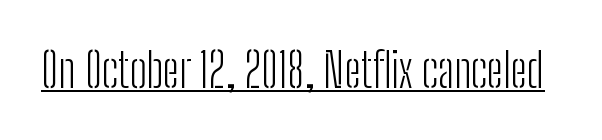
The image shows 47 px light, condensed sans-serif type, upright; set normal letter spacing, underlined; low stroke contrast and a medium x-height.
